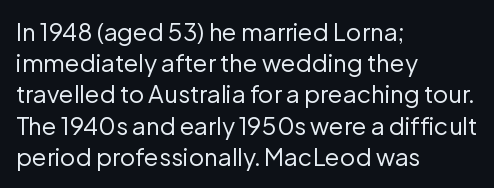
The image shows 24 px text type, upright; set left-aligned, normal line spacing (1.3x), normal letter spacing, not underlined.
